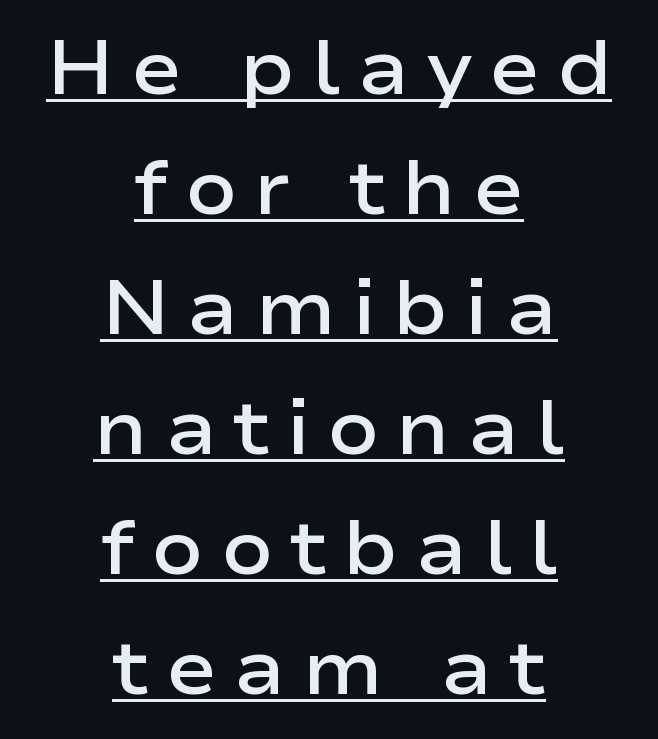
{"serif": "no", "italic": "no", "bold": "semi", "weight": "semibold", "width": "wide", "stroke_contrast": "low", "x_height": "medium", "monospaced": "no", "underline": "yes", "align": "center", "line_spacing": "normal", "line_spacing_ratio": 1.58, "letter_spacing": "wide", "letter_spacing_em": 0.22, "glyph_px": 76}
